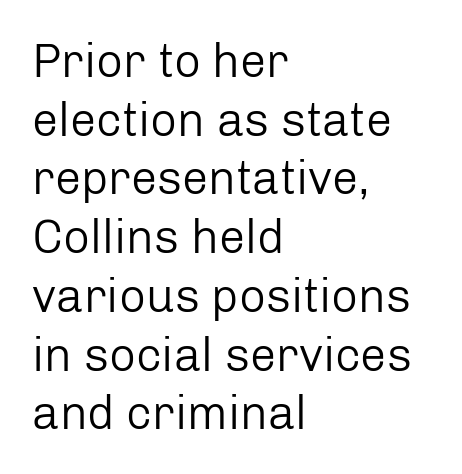
The image shows 47 px regular-weight sans-serif type, upright; set left-aligned, normal line spacing (1.25x), normal letter spacing, not underlined; low stroke contrast and a medium x-height.
